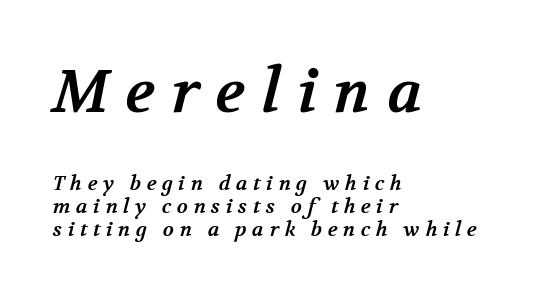
Q: Is the text bold? A: Yes.
Q: Is the typeface a serif or a sans-serif typeface? A: Serif.
Q: Is the text underlined? A: No.
Q: How is the paragraph aligned? A: Left-aligned.
Q: Is the spacing between letters normal or unusually wide? A: Unusually wide.
Q: Is the spacing between lines tight, normal or loose? A: Tight.
Q: Which block of text is set in a larger size, the first (top) or the second (bottom)? A: The first (top) one.
Q: Width (condensed, normal, or wide)? A: Normal.
Q: Stroke contrast? A: Medium.
Q: x-height? A: Medium.
Q: Monospaced? A: No.
